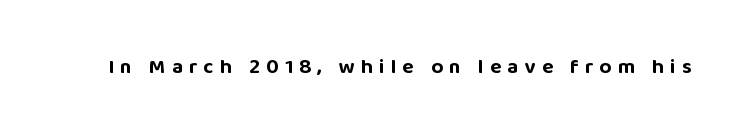
Q: Is the text bold? A: Yes.
Q: Is the text italic (slanted)? A: No, it is upright.
Q: Is the text underlined? A: No.
Q: Is the spacing between letters normal or unusually wide? A: Unusually wide.
